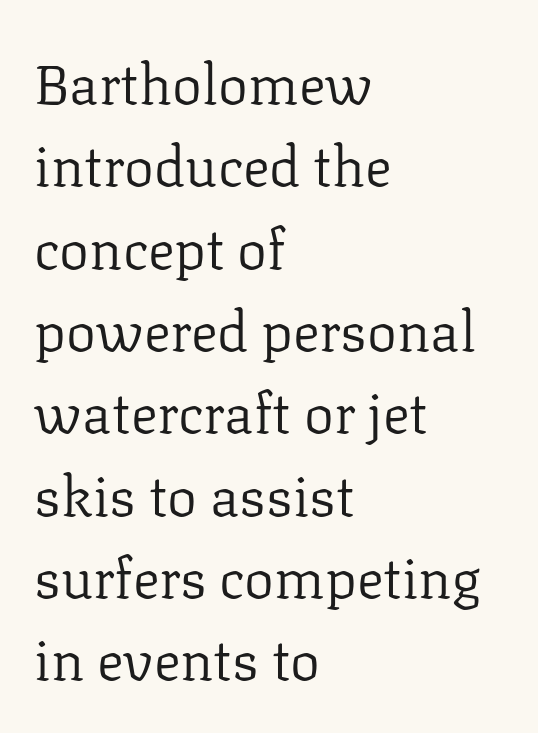
The image shows 56 px regular-weight serif type, upright; set left-aligned, normal line spacing (1.47x), normal letter spacing, not underlined; low stroke contrast and a medium x-height.
